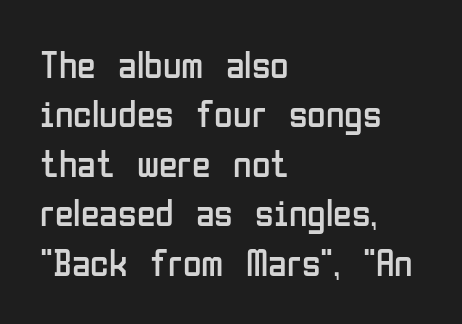
Q: Is the text bold? A: No.
Q: Is the text italic (slanted)? A: No, it is upright.
Q: Is the typeface a serif or a sans-serif typeface? A: Sans-serif.
Q: Is the text underlined? A: No.
Q: How is the paragraph aligned? A: Left-aligned.
Q: Is the spacing between letters normal or unusually wide? A: Normal.
Q: Is the spacing between lines tight, normal or loose? A: Normal.
Q: Width (condensed, normal, or wide)? A: Condensed.
Q: Stroke contrast? A: Low.
Q: x-height? A: Medium.
Q: Monospaced? A: No.
